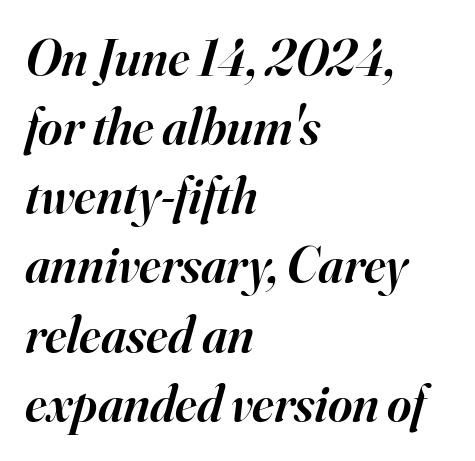
Q: Is the text bold? A: Semi-bold.
Q: Is the text italic (slanted)? A: Yes, it leans right by about 16 degrees.
Q: Is the typeface a serif or a sans-serif typeface? A: Serif.
Q: Is the text underlined? A: No.
Q: How is the paragraph aligned? A: Left-aligned.
Q: Is the spacing between letters normal or unusually wide? A: Normal.
Q: Is the spacing between lines tight, normal or loose? A: Normal.
Q: Width (condensed, normal, or wide)? A: Normal.
Q: Stroke contrast? A: High.
Q: x-height? A: Small.
Q: Monospaced? A: No.
